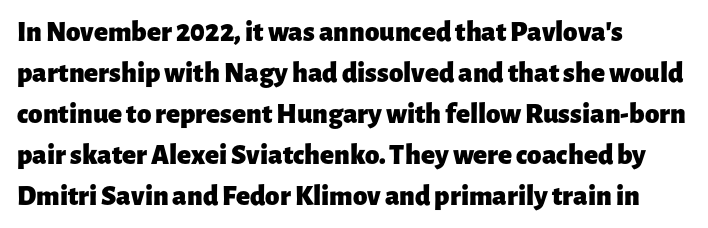
{"serif": "no", "italic": "no", "bold": "yes", "weight": "heavy", "width": "normal", "stroke_contrast": "low", "x_height": "medium", "monospaced": "no", "underline": "no", "align": "left", "line_spacing": "normal", "line_spacing_ratio": 1.41, "letter_spacing": "normal", "letter_spacing_em": 0.0, "glyph_px": 29}
